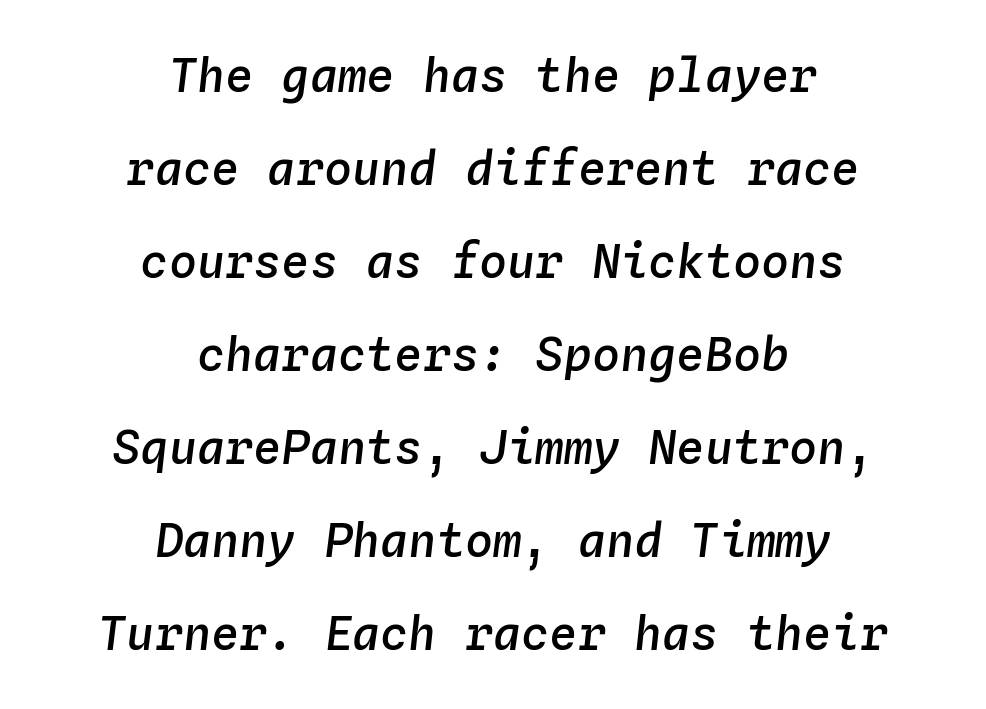
The image shows 47 px semibold type, italic (leaning right), monospaced; set centered, loose line spacing (1.98x), normal letter spacing, not underlined; low stroke contrast and a medium x-height.
